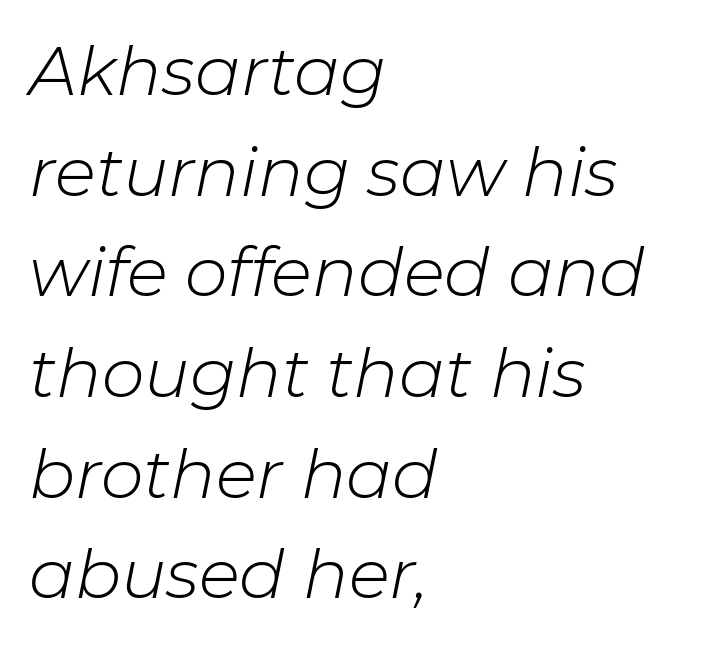
Typeset ragged right — the left edge is the straight one. Tracking value appears to be zero — textbook default spacing. The passage shown leans; its letterforms are oblique. The foot of each line stays bare and open. Each new line begins a customary step beneath the previous one. You could not count columns in this text — the font is proportionally spaced.
